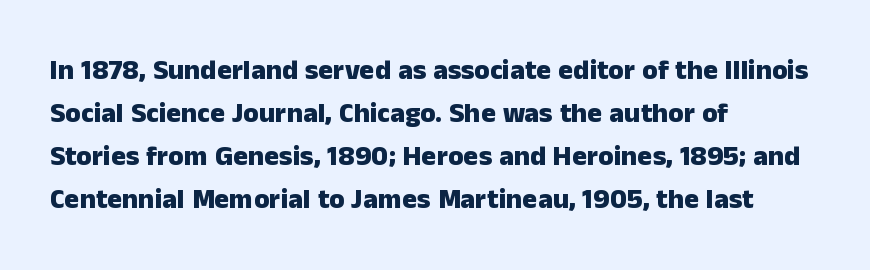
{"serif": "no", "italic": "no", "bold": "yes", "weight": "heavy", "width": "normal", "stroke_contrast": "low", "x_height": "medium", "monospaced": "no", "underline": "no", "align": "left", "line_spacing": "normal", "line_spacing_ratio": 1.53, "letter_spacing": "normal", "letter_spacing_em": 0.0, "glyph_px": 28}
